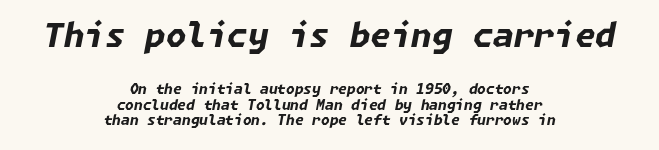
The image shows 33 px bold type, italic (leaning right); set centered, tight line spacing (1.09x), normal letter spacing, not underlined; the first (top) block is 2.36x larger; low stroke contrast and a medium x-height.
